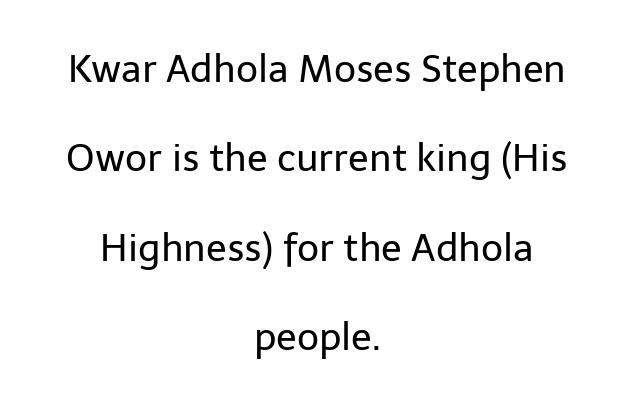
{"serif": "no", "italic": "no", "bold": "no", "weight": "regular", "width": "normal", "stroke_contrast": "low", "x_height": "medium", "monospaced": "no", "underline": "no", "align": "center", "line_spacing": "loose", "line_spacing_ratio": 2.35, "letter_spacing": "normal", "letter_spacing_em": 0.0, "glyph_px": 38}
